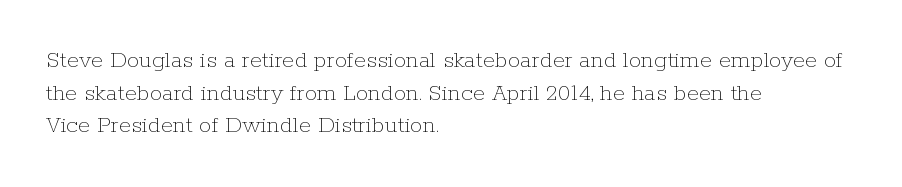
{"italic": "no", "bold": "no", "underline": "no", "align": "left", "line_spacing": "normal", "line_spacing_ratio": 1.31, "letter_spacing": "normal", "letter_spacing_em": 0.0, "glyph_px": 25}
